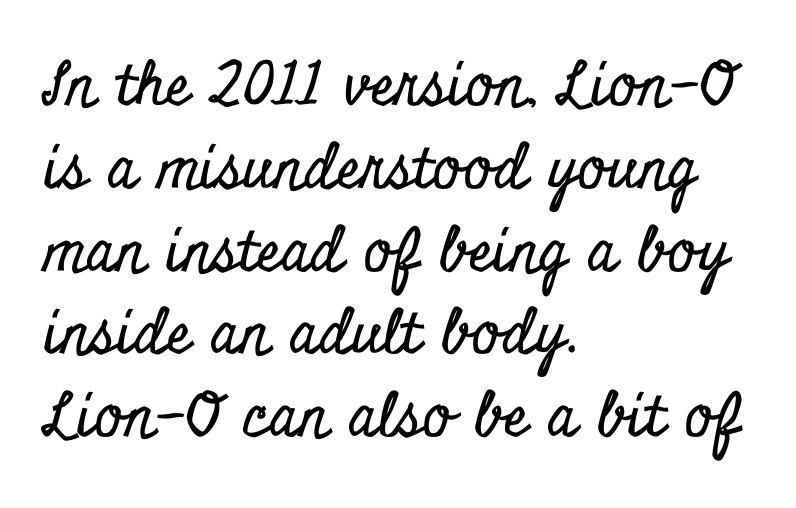
{"serif": "yes", "width": "condensed", "stroke_contrast": "low", "x_height": "small", "monospaced": "no", "underline": "no", "align": "left", "line_spacing": "normal", "line_spacing_ratio": 1.38, "letter_spacing": "normal", "letter_spacing_em": 0.0, "glyph_px": 60}
